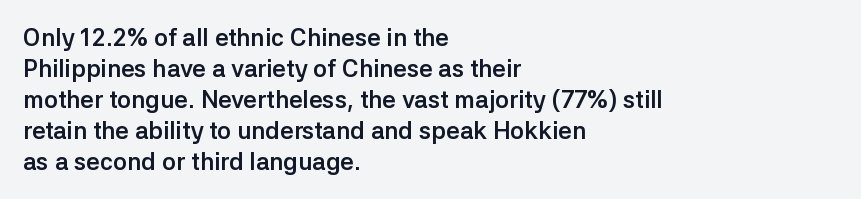
{"italic": "no", "bold": "yes", "underline": "no", "align": "left", "line_spacing": "normal", "line_spacing_ratio": 1.29, "letter_spacing": "normal", "letter_spacing_em": 0.0, "glyph_px": 24}
